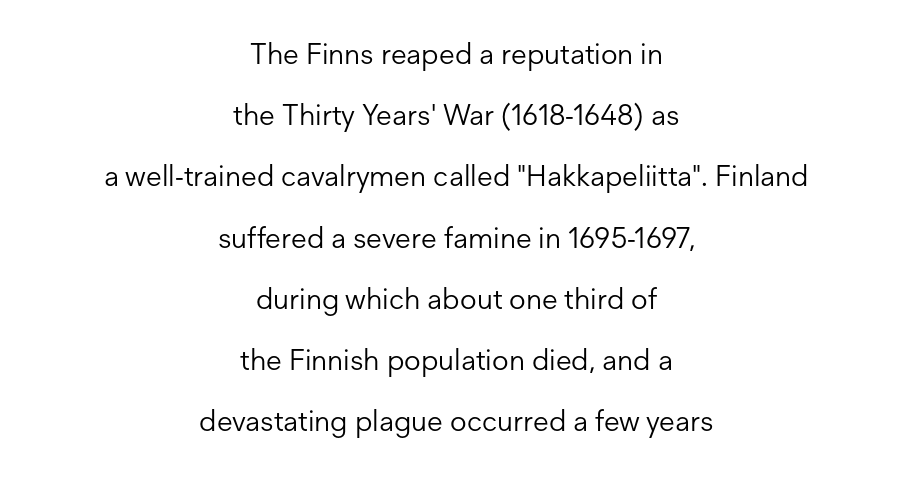
Q: Is the text bold? A: No.
Q: Is the text italic (slanted)? A: No, it is upright.
Q: Is the typeface a serif or a sans-serif typeface? A: Sans-serif.
Q: Is the text underlined? A: No.
Q: How is the paragraph aligned? A: Centered.
Q: Is the spacing between letters normal or unusually wide? A: Normal.
Q: Is the spacing between lines tight, normal or loose? A: Loose.
Q: Width (condensed, normal, or wide)? A: Normal.
Q: Stroke contrast? A: Low.
Q: x-height? A: Medium.
Q: Monospaced? A: No.
